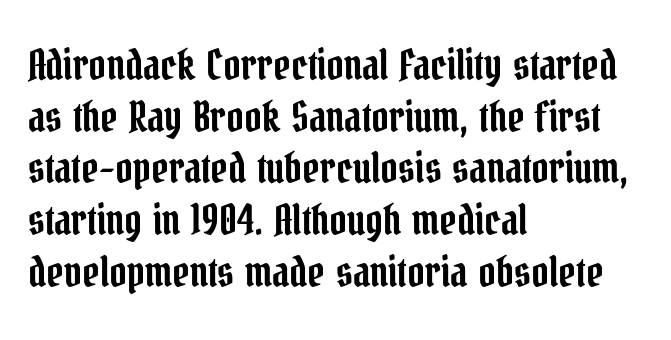
Standard letterfit; no display-style spreading of the glyphs. Regarding serifs, this sample has them. Do the characters align in a grid? No, the font is proportional. This is the regular roman posture of the typeface. Which margin do the lines hug? The left one — the right edge is uneven.
